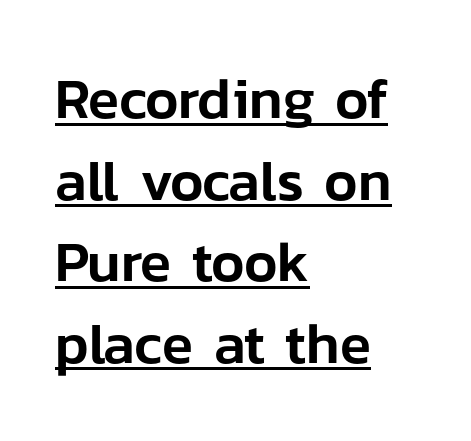
The image shows 57 px sans-serif type, upright; set left-aligned, normal line spacing (1.43x), normal letter spacing, underlined; low stroke contrast and a medium x-height.
